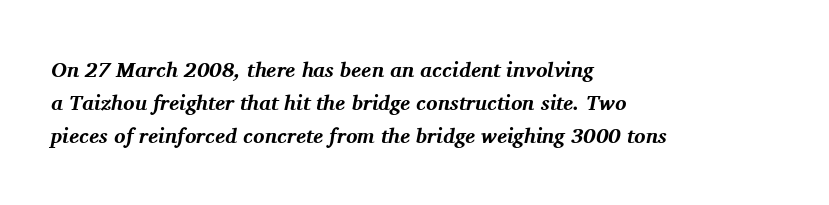
Q: Is the text bold? A: Yes.
Q: Is the text italic (slanted)? A: Yes, it leans right by about 11 degrees.
Q: Is the text underlined? A: No.
Q: How is the paragraph aligned? A: Left-aligned.
Q: Is the spacing between letters normal or unusually wide? A: Normal.
Q: Is the spacing between lines tight, normal or loose? A: Normal.
